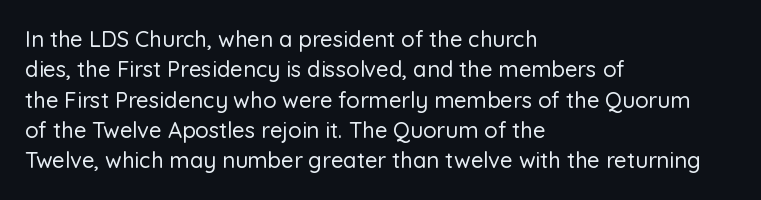
{"italic": "no", "underline": "no", "align": "left", "line_spacing": "normal", "line_spacing_ratio": 1.38, "letter_spacing": "normal", "letter_spacing_em": 0.0, "glyph_px": 22}
